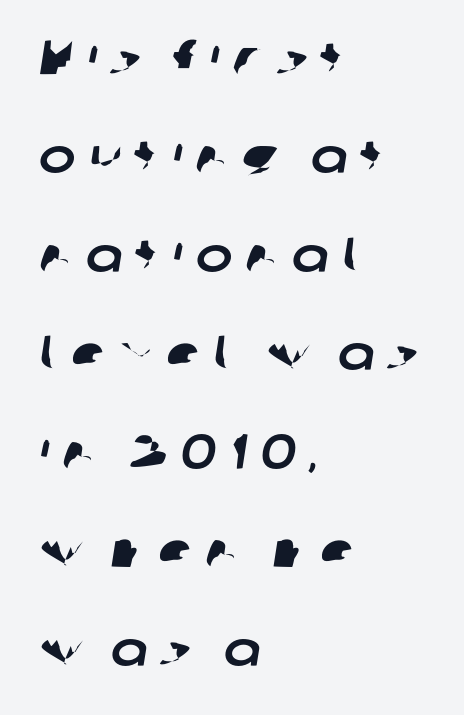
Q: Is the typeface a serif or a sans-serif typeface? A: Sans-serif.
Q: Is the text underlined? A: No.
Q: How is the paragraph aligned? A: Left-aligned.
Q: Is the spacing between letters normal or unusually wide? A: Unusually wide.
Q: Is the spacing between lines tight, normal or loose? A: Loose.
Q: Width (condensed, normal, or wide)? A: Normal.
Q: Stroke contrast? A: Low.
Q: x-height? A: Medium.
Q: Monospaced? A: No.
